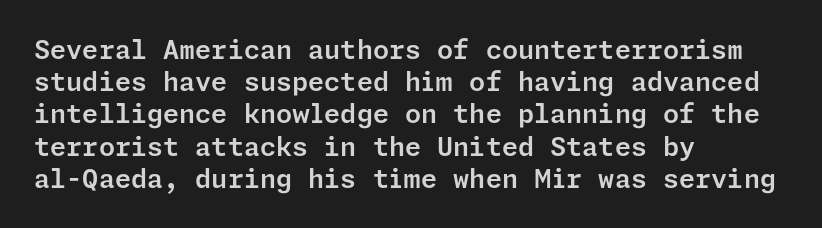
You could call the tracking neutral — neither tight nor loose. Posture: upright roman. Which margin do the lines hug? The left one — the right edge is uneven. Decoration check: the copy has no underline.
